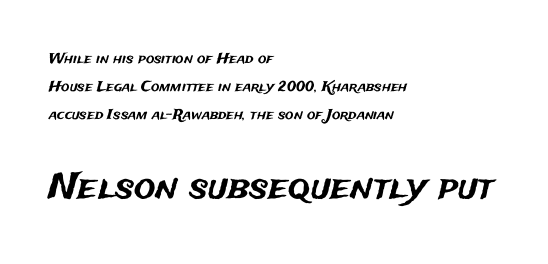
The typesetter chose a ragged-right arrangement here. Proportional: the letters do not fall into vertical columns. Unmarked baselines from the first word to the last. In terms of letterspacing, this is plain default setting. Honestly, the rows look like they've been pulled way apart.
